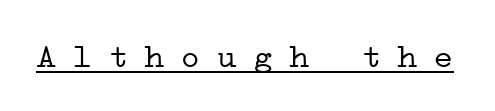
Q: Is the text bold? A: No.
Q: Is the text italic (slanted)? A: No, it is upright.
Q: Is the typeface a serif or a sans-serif typeface? A: Serif.
Q: Is the text underlined? A: Yes.
Q: Is the spacing between letters normal or unusually wide? A: Unusually wide.
Q: Width (condensed, normal, or wide)? A: Wide.
Q: Stroke contrast? A: Low.
Q: x-height? A: Medium.
